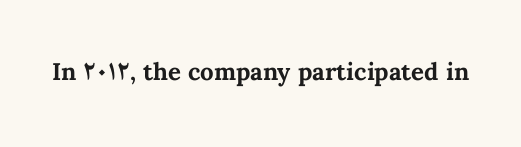
What stands out about the letter spacing? Nothing — it is the standard amount. Upright lettering throughout. Bold? Absolutely — the strokes are thick and heavy. The glyphs are unaccompanied by any horizontal stroke below them.
